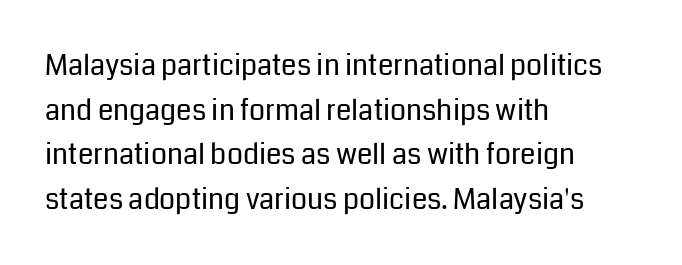
The image shows 28 px regular-weight sans-serif type, upright; set left-aligned, normal line spacing (1.59x), normal letter spacing, not underlined; low stroke contrast and a medium x-height.
